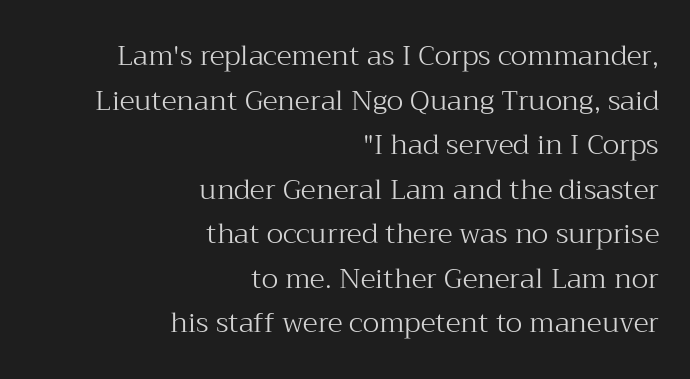
{"serif": "yes", "italic": "no", "bold": "no", "weight": "light", "width": "normal", "stroke_contrast": "medium", "x_height": "medium", "monospaced": "no", "underline": "no", "align": "right", "line_spacing": "normal", "line_spacing_ratio": 1.59, "letter_spacing": "normal", "letter_spacing_em": 0.0, "glyph_px": 28}
